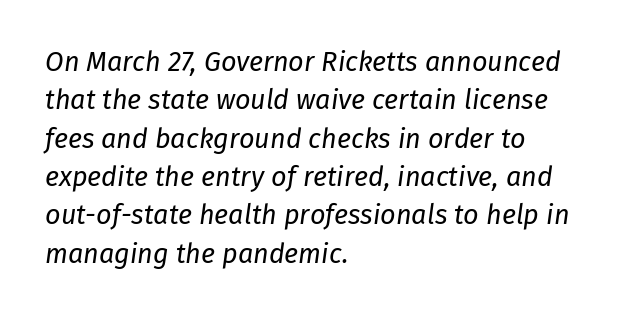
{"italic": "yes", "lean": "right", "slant_degrees": 8, "bold": "no", "underline": "no", "align": "left", "line_spacing": "normal", "line_spacing_ratio": 1.42, "letter_spacing": "normal", "letter_spacing_em": 0.0, "glyph_px": 27}
